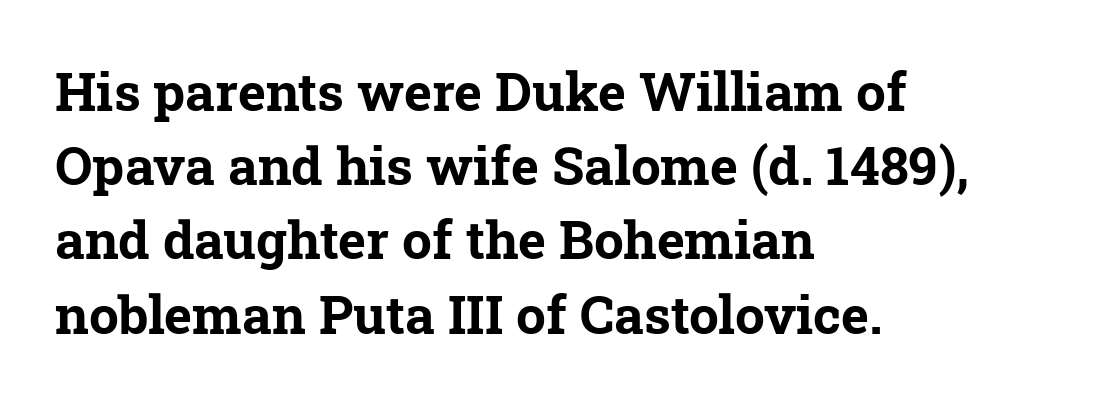
Q: Is the text bold? A: Yes.
Q: Is the typeface a serif or a sans-serif typeface? A: Serif.
Q: Is the text underlined? A: No.
Q: How is the paragraph aligned? A: Left-aligned.
Q: Is the spacing between letters normal or unusually wide? A: Normal.
Q: Is the spacing between lines tight, normal or loose? A: Normal.
Q: Width (condensed, normal, or wide)? A: Normal.
Q: Stroke contrast? A: Low.
Q: x-height? A: Medium.
Q: Monospaced? A: No.
